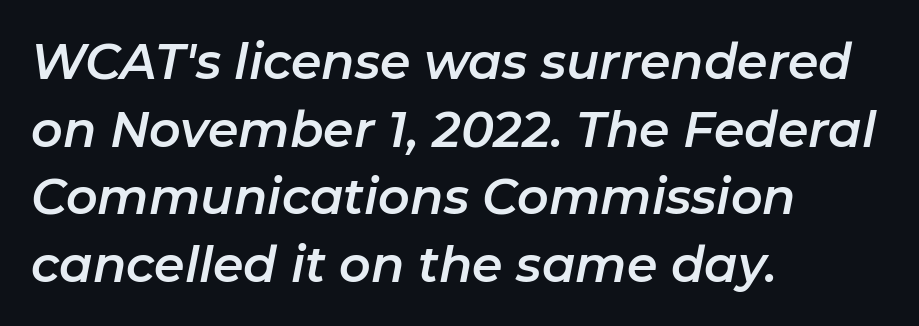
The line texture is even and compact thanks to regular tracking. Do the characters align in a grid? No, the font is proportional. A clean baseline with only descenders dipping below it. Notice how the passage keeps a crisp vertical edge on the left only.
